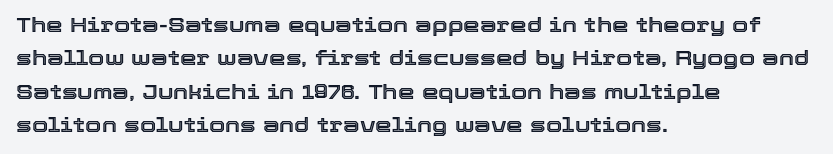
The image shows 21 px text type, upright; set left-aligned, normal line spacing (1.59x), normal letter spacing, not underlined.
